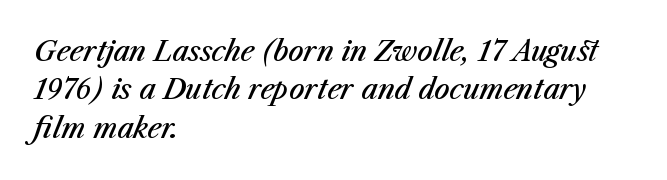
The image shows 27 px text type, italic (leaning right); set left-aligned, normal line spacing (1.42x), normal letter spacing, not underlined.
